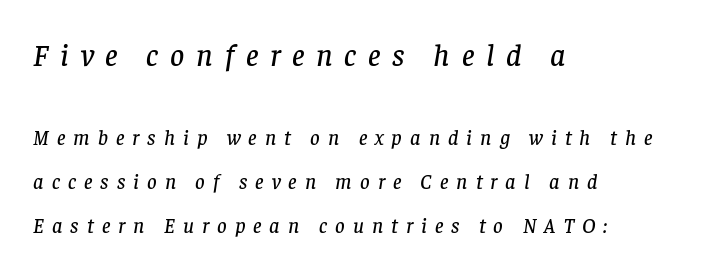
Alignment: flush left. Summary of vertical rhythm: relaxed, with wide interline spacing. The font's italic variant was chosen for this text. Think of a printed novel: that variable character pitch is what you see here.
